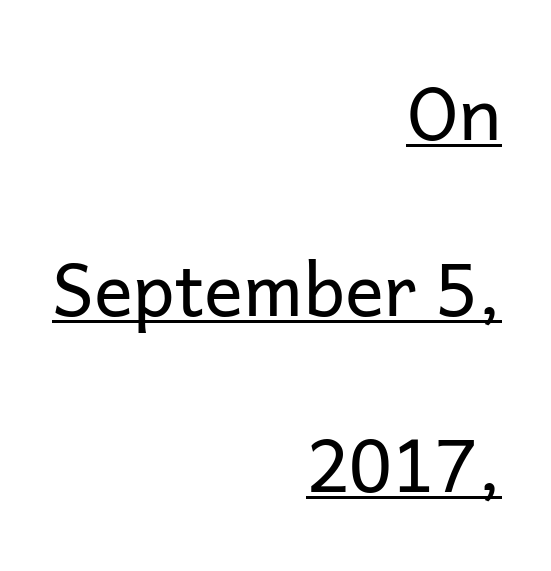
What stands out about the letter spacing? Nothing — it is the standard amount. This sample uses a sans-serif face. A flush-right, rag-left setting is used for this passage. When letters stand straight like this, we call the style roman or upright.
